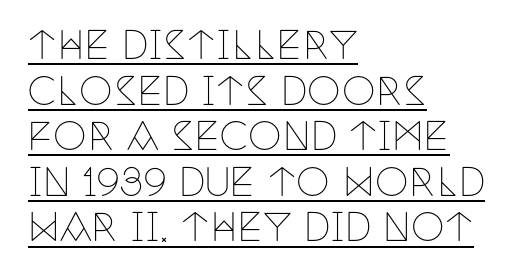
Q: Is the text bold? A: No.
Q: Is the text italic (slanted)? A: No, it is upright.
Q: Is the typeface a serif or a sans-serif typeface? A: Serif.
Q: Is the text underlined? A: Yes.
Q: How is the paragraph aligned? A: Left-aligned.
Q: Is the spacing between letters normal or unusually wide? A: Normal.
Q: Width (condensed, normal, or wide)? A: Condensed.
Q: Stroke contrast? A: Low.
Q: x-height? A: Large.
Q: Monospaced? A: No.
